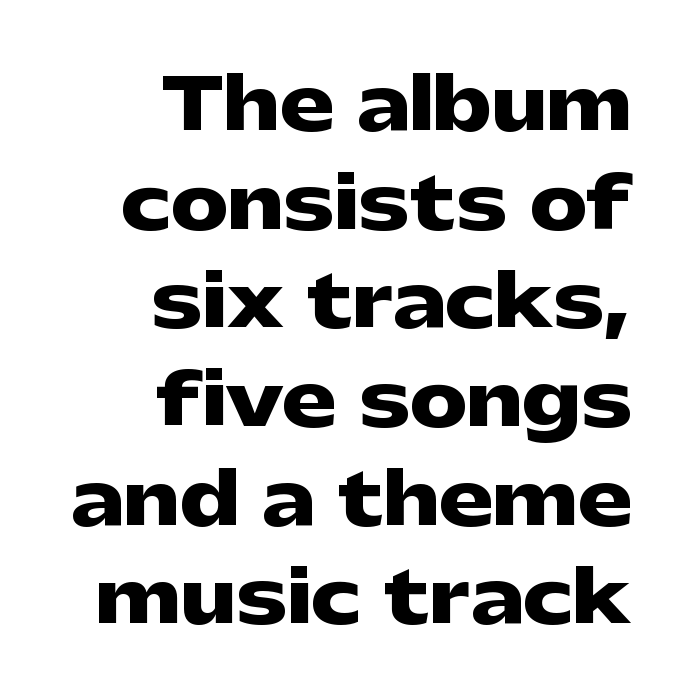
The image shows 72 px heavy, wide sans-serif type, upright; set right-aligned, normal line spacing (1.37x), normal letter spacing, not underlined; low stroke contrast and a medium x-height.
